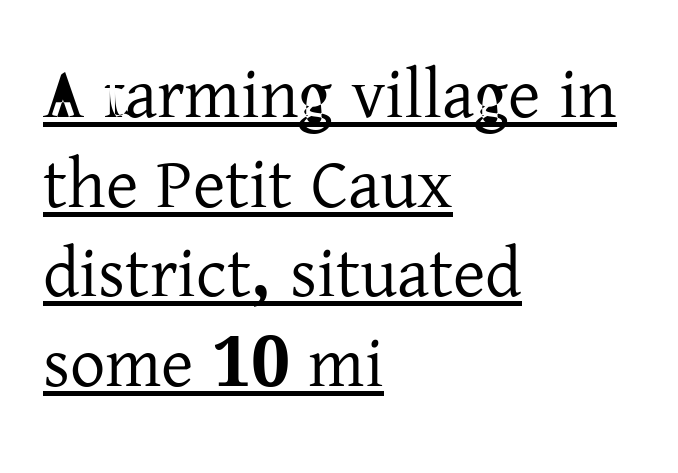
The image shows 70 px serif type, upright; set left-aligned, normal line spacing (1.28x), normal letter spacing, underlined; low stroke contrast and a medium x-height.
